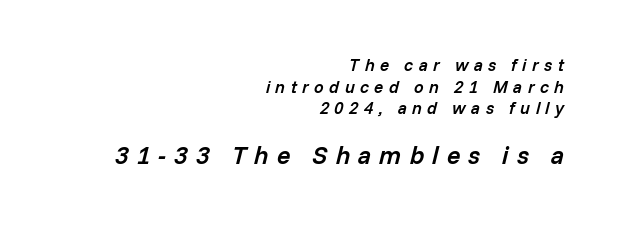
Q: Is the text bold? A: Semi-bold.
Q: Is the text italic (slanted)? A: Yes, it leans right by about 14 degrees.
Q: Is the text underlined? A: No.
Q: How is the paragraph aligned? A: Right-aligned.
Q: Is the spacing between letters normal or unusually wide? A: Unusually wide.
Q: Is the spacing between lines tight, normal or loose? A: Normal.
Q: Which block of text is set in a larger size, the first (top) or the second (bottom)? A: The second (bottom) one.
